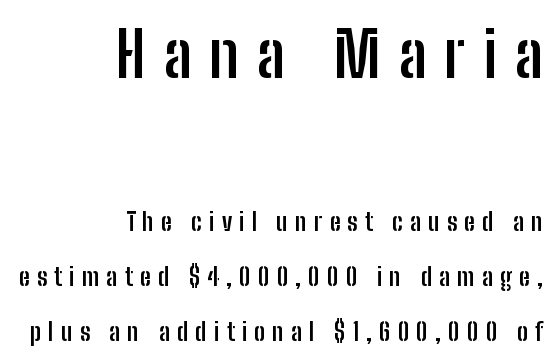
Q: Is the text bold? A: Yes.
Q: Is the text italic (slanted)? A: No, it is upright.
Q: Is the typeface a serif or a sans-serif typeface? A: Sans-serif.
Q: Is the text underlined? A: No.
Q: How is the paragraph aligned? A: Right-aligned.
Q: Is the spacing between letters normal or unusually wide? A: Unusually wide.
Q: Is the spacing between lines tight, normal or loose? A: Loose.
Q: Which block of text is set in a larger size, the first (top) or the second (bottom)? A: The first (top) one.
Q: Width (condensed, normal, or wide)? A: Condensed.
Q: Stroke contrast? A: Low.
Q: x-height? A: Medium.
Q: Monospaced? A: No.
